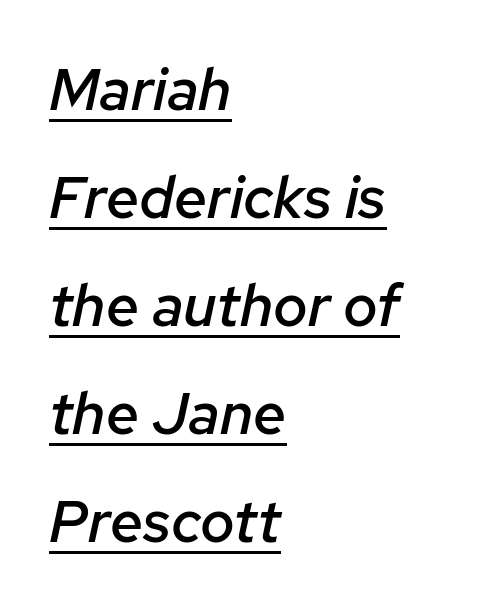
{"italic": "yes", "lean": "right", "slant_degrees": 12, "bold": "semi", "weight": "semibold", "width": "normal", "stroke_contrast": "low", "x_height": "medium", "monospaced": "no", "underline": "yes", "align": "left", "line_spacing_ratio": 1.83, "letter_spacing": "normal", "letter_spacing_em": 0.0, "glyph_px": 59}
